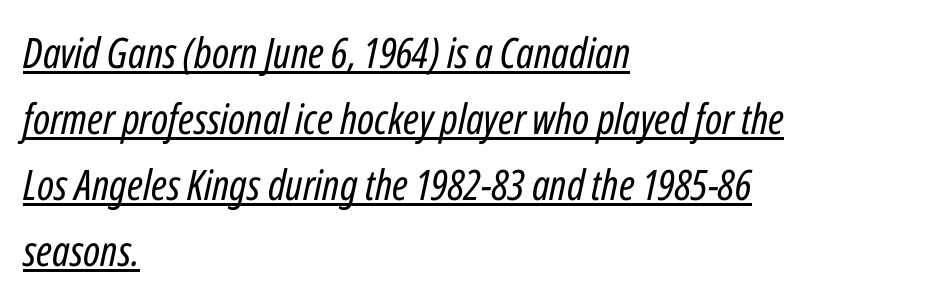
Nothing heavy about these letters — not bold at all. Underlined type. When letters slant like this, we call the style italic. Here the designer chose a conventional face with non-uniform glyph widths. The rows are spaced the way most documents space them. No extra tracking has been applied to these lines.
